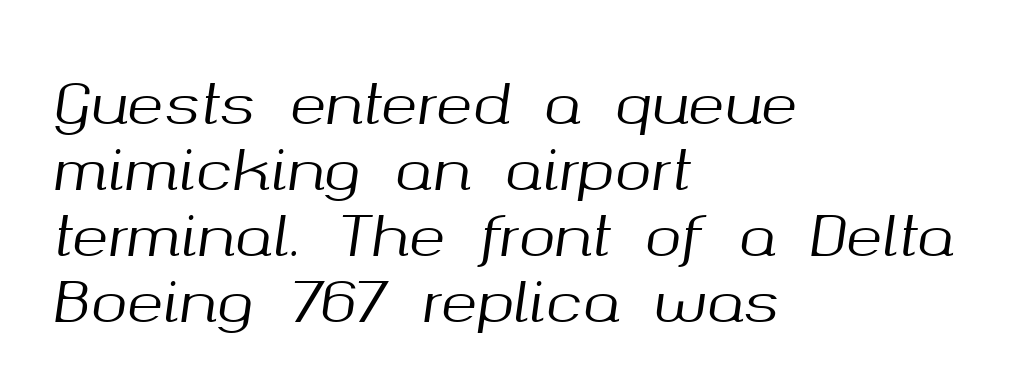
The image shows 55 px text type, italic (leaning right); set left-aligned, line spacing 1.2x, normal letter spacing, not underlined; medium stroke contrast and a medium x-height.
